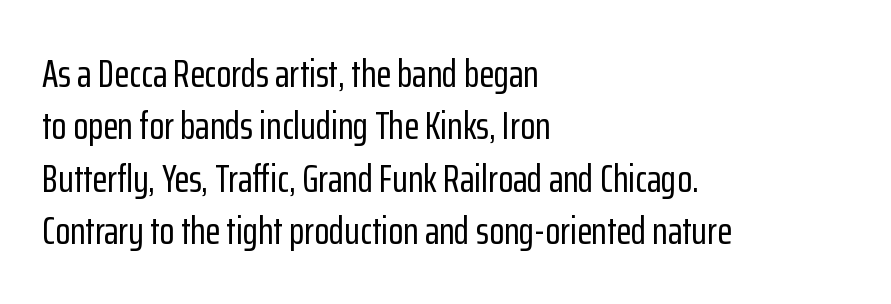
The vertical gap from one line to the next is medium. A typesetter would mark this as roman, not italic. The glyphs are unaccompanied by any horizontal stroke below them. Spacing verdict: proportional, widths tailored to each character.
